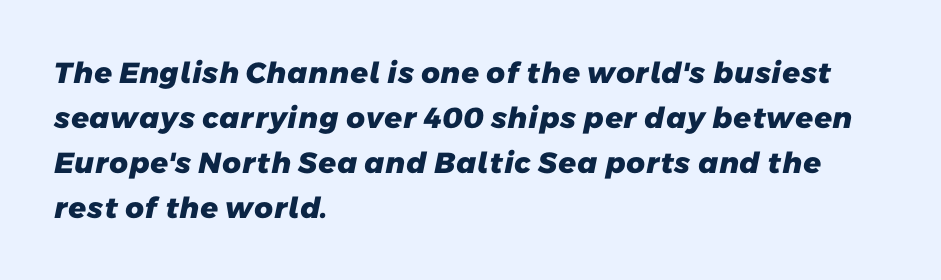
The image shows 29 px heavy sans-serif type; set left-aligned, normal line spacing (1.55x), normal letter spacing, not underlined; low stroke contrast and a medium x-height.
